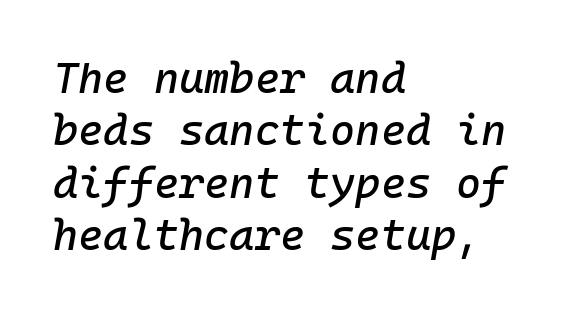
{"italic": "yes", "lean": "right", "slant_degrees": 10, "width": "normal", "stroke_contrast": "low", "x_height": "medium", "monospaced": "yes", "underline": "no", "align": "left", "line_spacing_ratio": 1.22, "letter_spacing": "normal", "letter_spacing_em": 0.0, "glyph_px": 43}
